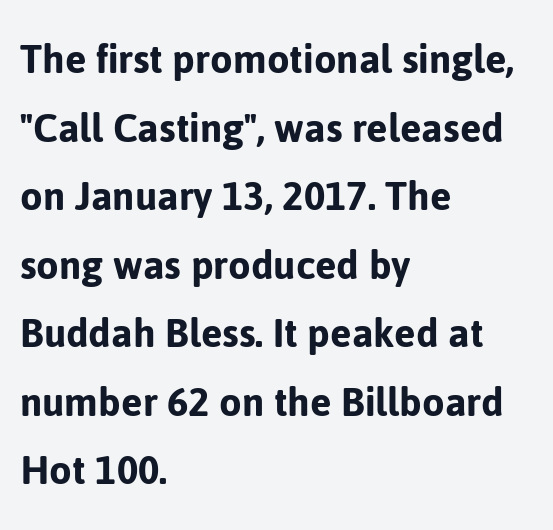
Each new line begins a customary step beneath the previous one. This is sans-serif lettering, the kind often seen on screens and signage. Each letter keeps its own natural width here, so spacing adapts to shape. The tracking reads as untouched default to a designer's eye. The zone under the glyphs is completely vacant. Italic: no, the glyphs are upright roman.
